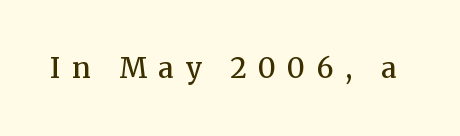
The face used here is a semibold: visibly heavier than regular, lighter than bold. To sum up the face: it has serifs. The face used here is proportionally spaced, like ordinary book or web type. Lines of text with bare space underneath. Every character sits straight up, as roman type does.
